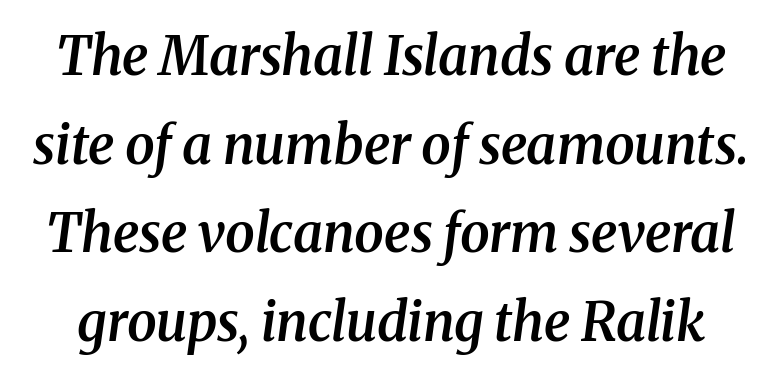
Q: Is the text bold? A: Semi-bold.
Q: Is the text italic (slanted)? A: Yes, it leans right by about 8 degrees.
Q: Is the typeface a serif or a sans-serif typeface? A: Serif.
Q: Is the text underlined? A: No.
Q: Is the spacing between letters normal or unusually wide? A: Normal.
Q: Is the spacing between lines tight, normal or loose? A: Normal.
Q: Width (condensed, normal, or wide)? A: Normal.
Q: Stroke contrast? A: Medium.
Q: x-height? A: Medium.
Q: Monospaced? A: No.
